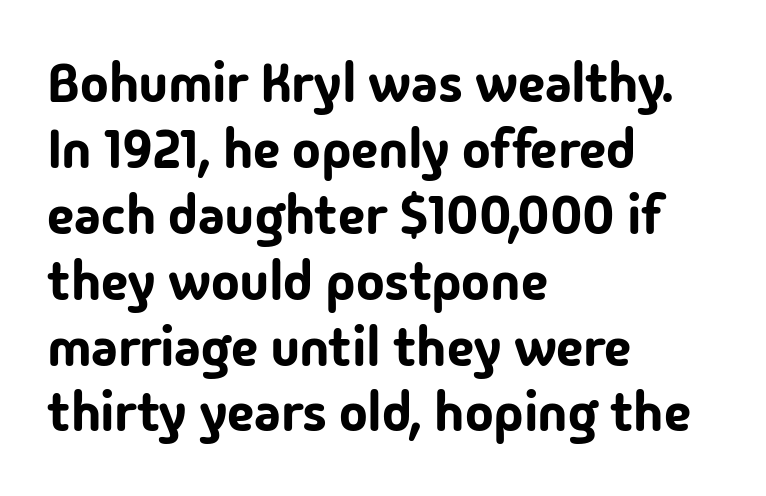
{"serif": "no", "italic": "no", "width": "normal", "stroke_contrast": "low", "x_height": "medium", "monospaced": "no", "underline": "no", "align": "left", "line_spacing_ratio": 1.22, "letter_spacing": "normal", "letter_spacing_em": 0.0, "glyph_px": 54}
